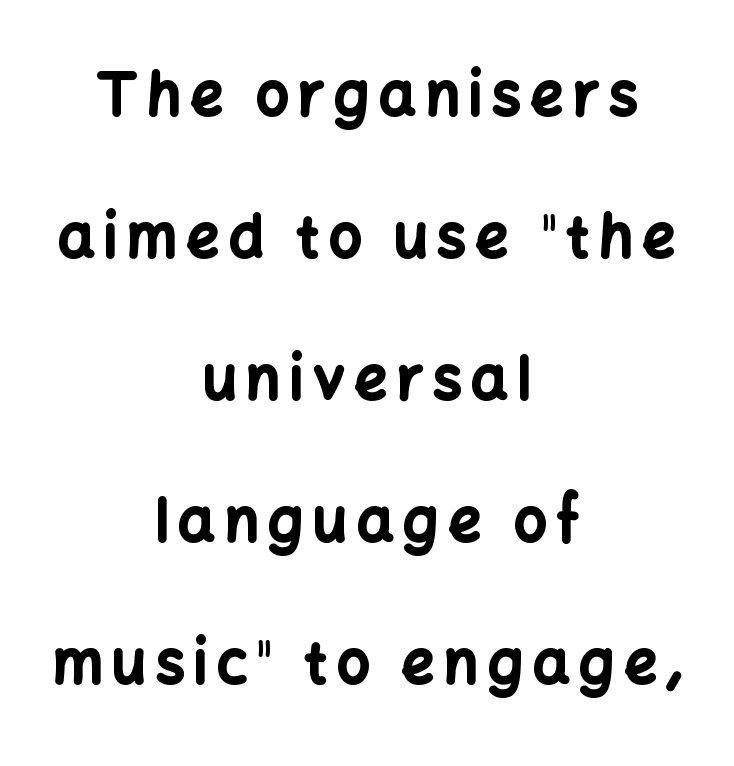
Line spacing here is loose. The letters stand upright; this is a roman face. Look at the stroke-to-counter ratio: heavy, a bold. The area under the type is left untouched. This rendering uses center alignment, leaving both contours irregular but symmetric.
